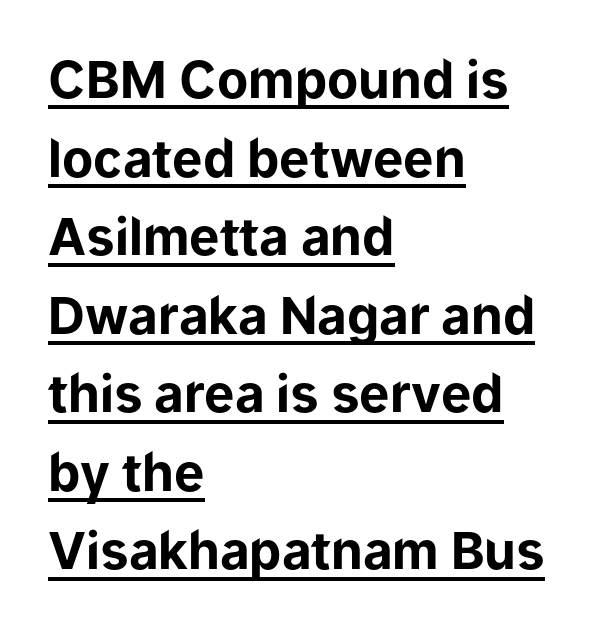
Ascenders rise straight up at ninety degrees. Summary of weight: heavy, a full bold. The ragged edge is on the right, which tells us the setting is flush left. Is this a fixed-width face? No — the glyphs have proportional, varying widths. Interline gaps are of average width in this sample. The lettering is marked with a stroke running underneath it.
